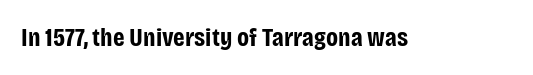
The image shows 26 px bold type, upright; set normal letter spacing, not underlined.
